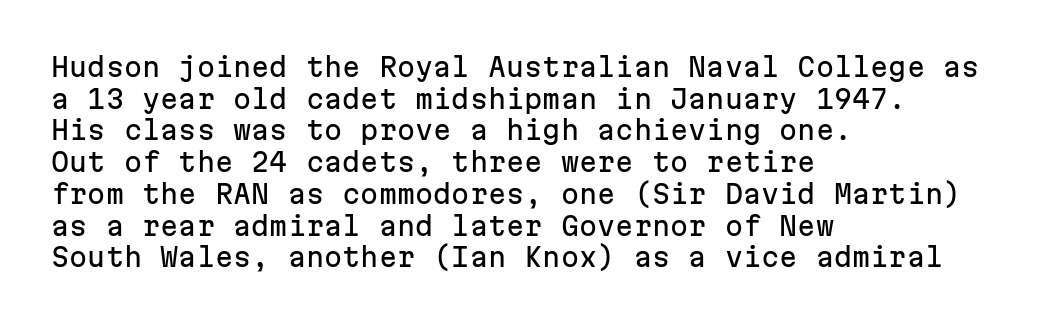
The lettering stays uniformly vertical, giving the passage a roman look. The baseline area is clear. The setting favours the left margin, as ordinary paragraphs usually do. These lines keep a tight, regular rhythm from letter to letter.
